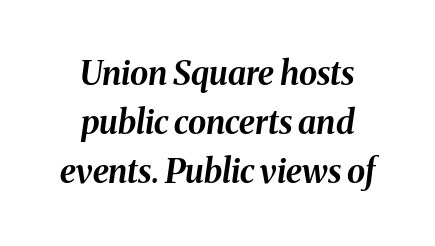
The image shows 33 px bold type, italic (leaning right); set centered, normal line spacing (1.49x), normal letter spacing, not underlined; medium stroke contrast and a medium x-height.
